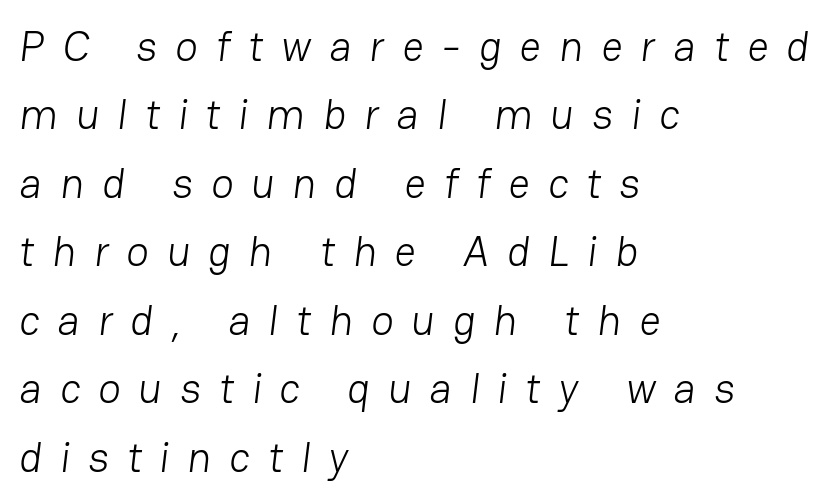
Q: Is the text bold? A: No.
Q: Is the typeface a serif or a sans-serif typeface? A: Sans-serif.
Q: Is the text underlined? A: No.
Q: How is the paragraph aligned? A: Left-aligned.
Q: Is the spacing between letters normal or unusually wide? A: Unusually wide.
Q: Is the spacing between lines tight, normal or loose? A: Normal.
Q: Width (condensed, normal, or wide)? A: Normal.
Q: Stroke contrast? A: Low.
Q: x-height? A: Medium.
Q: Monospaced? A: No.
